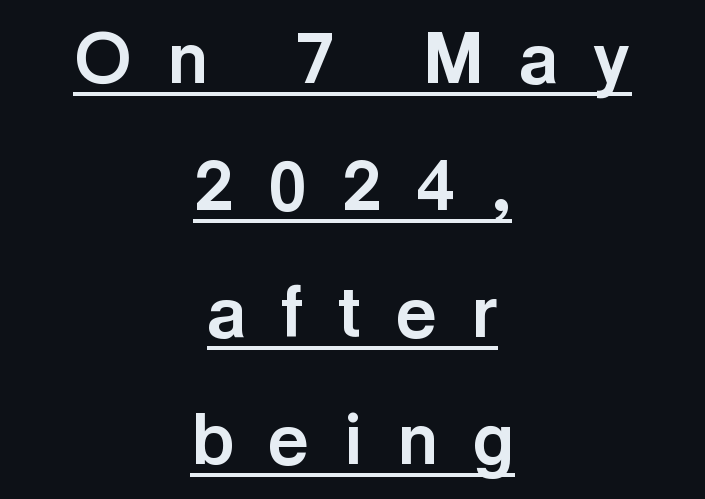
Q: Is the text bold? A: Yes.
Q: Is the text italic (slanted)? A: No, it is upright.
Q: Is the typeface a serif or a sans-serif typeface? A: Sans-serif.
Q: Is the text underlined? A: Yes.
Q: How is the paragraph aligned? A: Centered.
Q: Is the spacing between letters normal or unusually wide? A: Unusually wide.
Q: Width (condensed, normal, or wide)? A: Normal.
Q: x-height? A: Medium.
Q: Monospaced? A: No.
